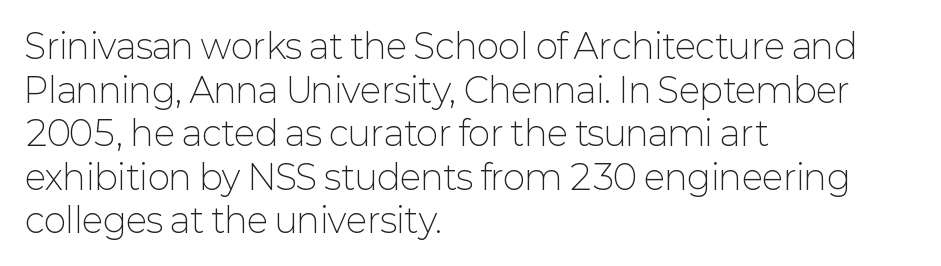
Q: Is the text bold? A: No.
Q: Is the text italic (slanted)? A: No, it is upright.
Q: Is the typeface a serif or a sans-serif typeface? A: Sans-serif.
Q: Is the text underlined? A: No.
Q: How is the paragraph aligned? A: Left-aligned.
Q: Is the spacing between letters normal or unusually wide? A: Normal.
Q: Is the spacing between lines tight, normal or loose? A: Normal.
Q: Width (condensed, normal, or wide)? A: Normal.
Q: Stroke contrast? A: Low.
Q: x-height? A: Medium.
Q: Monospaced? A: No.
